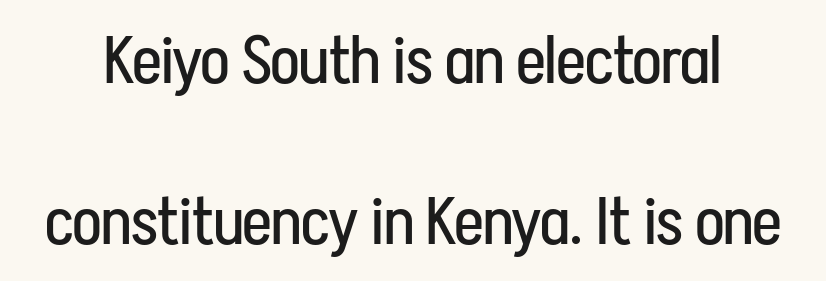
The image shows 67 px regular-weight, condensed sans-serif type, upright; set loose line spacing (2.41x), normal letter spacing, not underlined; low stroke contrast and a medium x-height.
